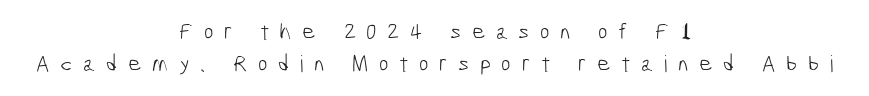
Glyph-to-glyph distance is far greater than everyday printed text. Plain, unruled lines of type. The cut favours lightness, reaching ordinary text weight at its darkest. The setting favours the middle, as headings and verse often do. Each new line begins a customary step beneath the previous one.
